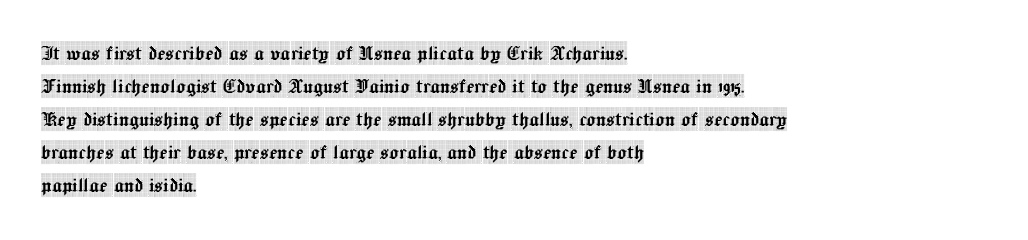
The lines are quadded left. Does extra space separate the letters? No, they use regular spacing. Tall strokes in this sample are plumb rather than angled. Notice how descenders clear the ascenders below comfortably — that's standard leading. This rendering features lettering with no underline.
